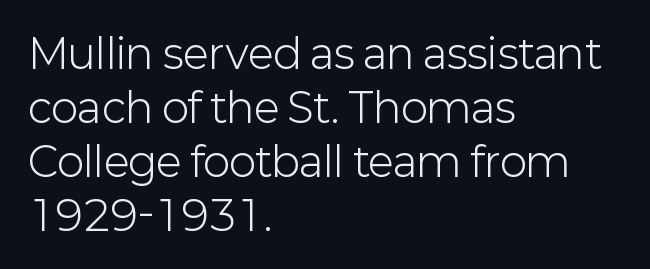
The image shows 41 px light sans-serif type, upright; set left-aligned, normal line spacing (1.32x), normal letter spacing, not underlined; low stroke contrast and a medium x-height.
